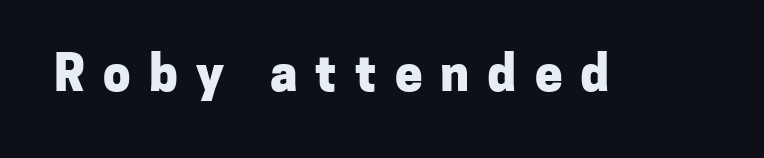
Q: Is the text bold? A: Yes.
Q: Is the text italic (slanted)? A: No, it is upright.
Q: Is the typeface a serif or a sans-serif typeface? A: Sans-serif.
Q: Is the text underlined? A: No.
Q: Is the spacing between letters normal or unusually wide? A: Unusually wide.
Q: Width (condensed, normal, or wide)? A: Normal.
Q: Stroke contrast? A: Low.
Q: x-height? A: Medium.
Q: Monospaced? A: No.
